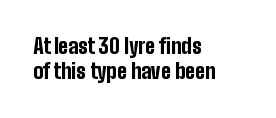
{"italic": "no", "bold": "yes", "underline": "no", "align": "left", "line_spacing_ratio": 1.2, "letter_spacing": "normal", "letter_spacing_em": 0.0, "glyph_px": 21}
